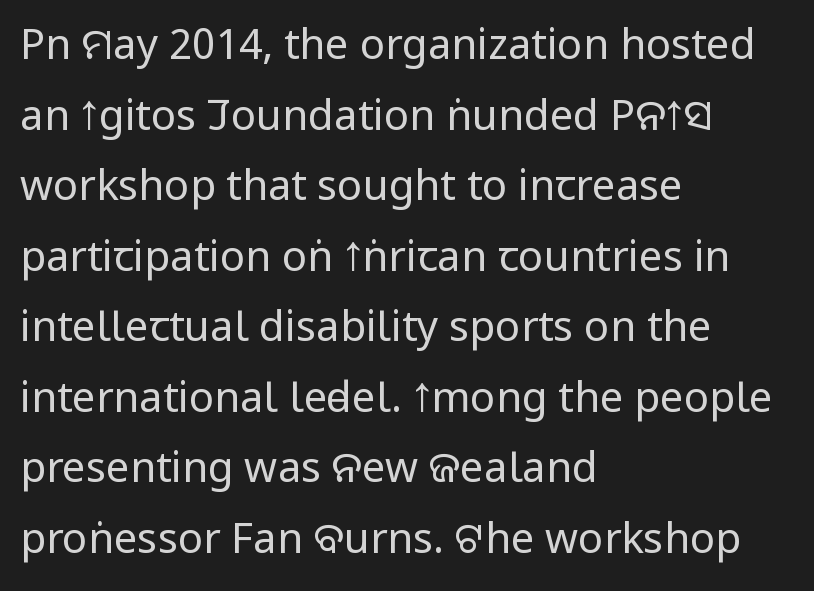
Q: Is the text bold? A: No.
Q: Is the text italic (slanted)? A: No, it is upright.
Q: Is the typeface a serif or a sans-serif typeface? A: Sans-serif.
Q: Is the text underlined? A: No.
Q: How is the paragraph aligned? A: Left-aligned.
Q: Is the spacing between letters normal or unusually wide? A: Normal.
Q: Is the spacing between lines tight, normal or loose? A: Normal.
Q: Width (condensed, normal, or wide)? A: Condensed.
Q: Stroke contrast? A: Low.
Q: x-height? A: Large.
Q: Monospaced? A: No.
